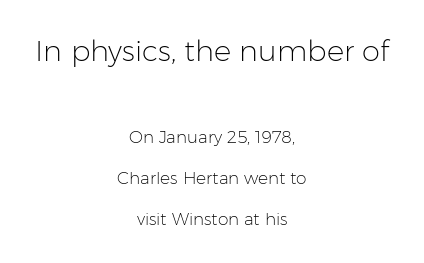
{"serif": "no", "italic": "no", "bold": "no", "weight": "light", "width": "normal", "stroke_contrast": "low", "x_height": "medium", "monospaced": "no", "underline": "no", "align": "center", "line_spacing": "loose", "line_spacing_ratio": 2.43, "letter_spacing": "normal", "letter_spacing_em": 0.0, "larger_block": "first", "size_ratio": 1.71, "glyph_px": 29}
